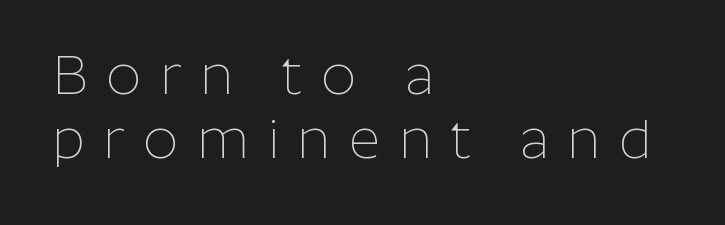
Varying glyph widths throughout — classic text-font behaviour. Every stem runs plumb, perpendicular to the baseline. Bare-footed words on every line. Letterform terminals end flat and unadorned throughout the passage. This rendering uses left alignment, leaving the right contour irregular.
